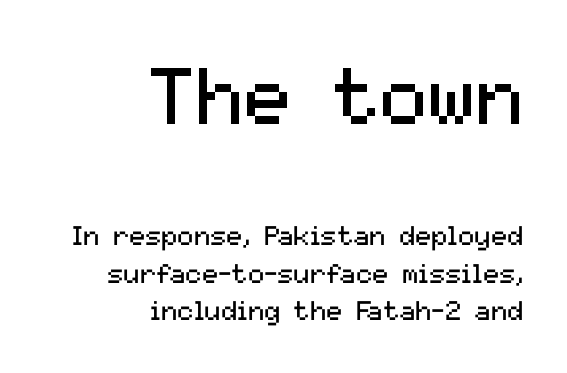
The image shows 80 px regular-weight sans-serif type, upright; set right-aligned, normal line spacing (1.38x), normal letter spacing, not underlined; the first (top) block is 2.96x larger; medium stroke contrast and a medium x-height.
